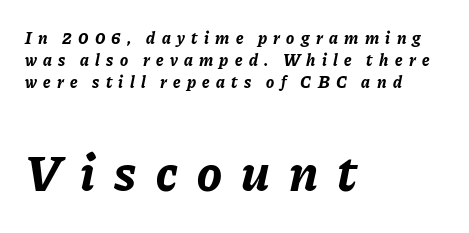
The image shows 52 px bold type, italic (leaning right); set left-aligned, normal line spacing (1.3x), unusually wide letter spacing (+0.37 em), not underlined; the second (bottom) block is 3.06x larger; low stroke contrast and a medium x-height.
